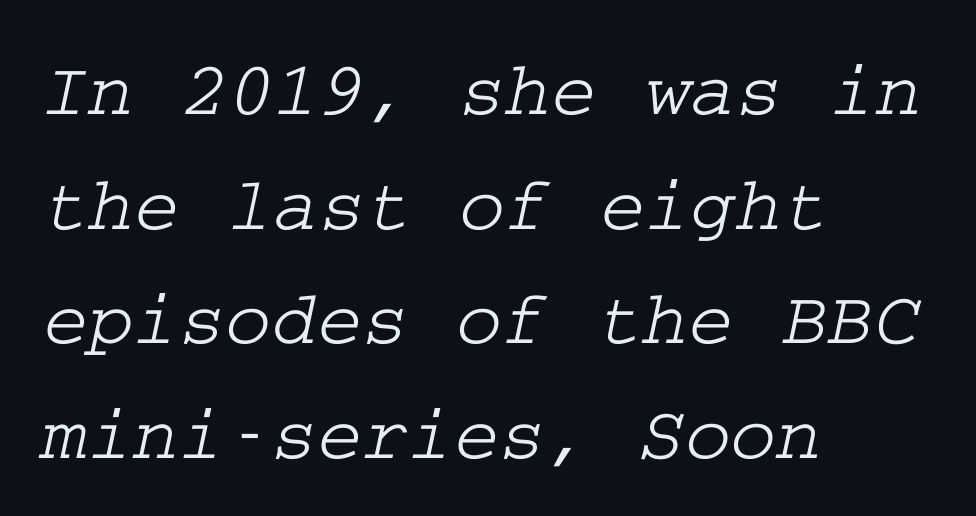
{"serif": "yes", "width": "wide", "stroke_contrast": "low", "x_height": "medium", "underline": "no", "align": "left", "line_spacing": "normal", "line_spacing_ratio": 1.47, "letter_spacing": "normal", "letter_spacing_em": 0.0, "glyph_px": 78}
